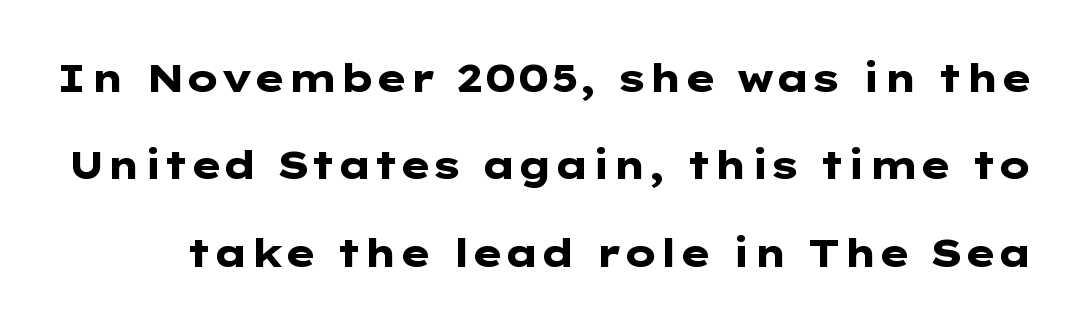
Q: Is the text bold? A: Yes.
Q: Is the text italic (slanted)? A: No, it is upright.
Q: Is the typeface a serif or a sans-serif typeface? A: Sans-serif.
Q: Is the text underlined? A: No.
Q: Is the spacing between letters normal or unusually wide? A: Normal.
Q: Is the spacing between lines tight, normal or loose? A: Loose.
Q: Width (condensed, normal, or wide)? A: Wide.
Q: Stroke contrast? A: Low.
Q: x-height? A: Medium.
